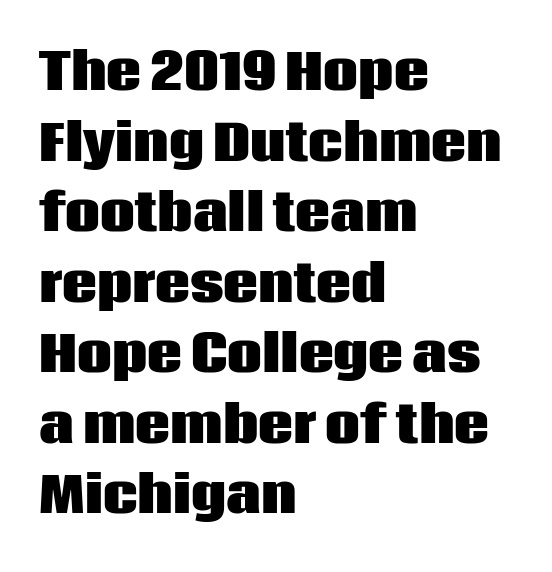
{"serif": "no", "italic": "no", "bold": "yes", "weight": "heavy", "width": "normal", "stroke_contrast": "low", "x_height": "large", "monospaced": "no", "underline": "no", "align": "left", "line_spacing": "normal", "line_spacing_ratio": 1.44, "letter_spacing": "normal", "letter_spacing_em": 0.0, "glyph_px": 49}
